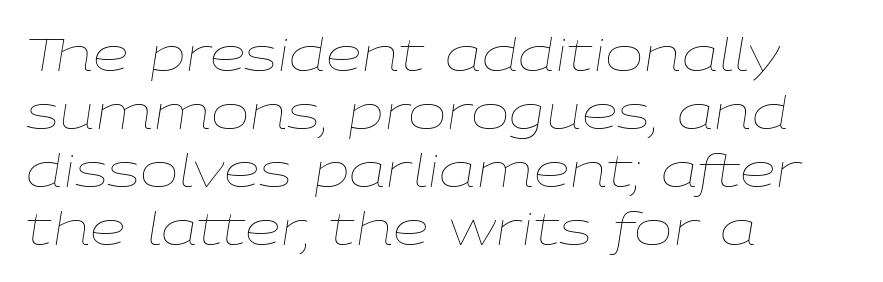
Q: Is the text bold? A: No.
Q: Is the text italic (slanted)? A: Yes, it leans right by about 9 degrees.
Q: Is the text underlined? A: No.
Q: How is the paragraph aligned? A: Left-aligned.
Q: Is the spacing between letters normal or unusually wide? A: Normal.
Q: Is the spacing between lines tight, normal or loose? A: Normal.
Q: Width (condensed, normal, or wide)? A: Wide.
Q: Stroke contrast? A: Low.
Q: x-height? A: Medium.
Q: Monospaced? A: No.
